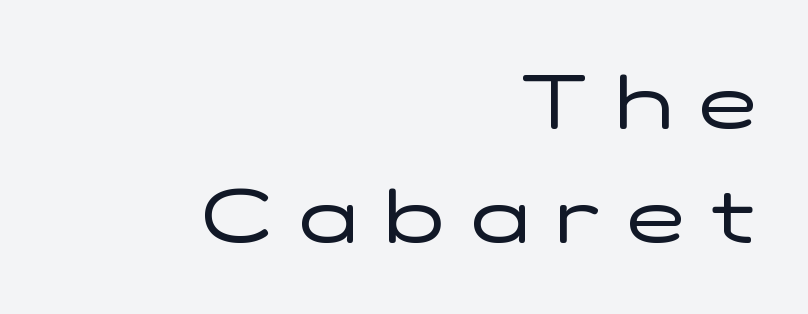
{"serif": "no", "italic": "no", "bold": "no", "weight": "regular", "width": "wide", "stroke_contrast": "low", "x_height": "medium", "monospaced": "no", "underline": "no", "align": "right", "line_spacing": "normal", "line_spacing_ratio": 1.48, "letter_spacing": "wide", "letter_spacing_em": 0.35, "glyph_px": 77}
